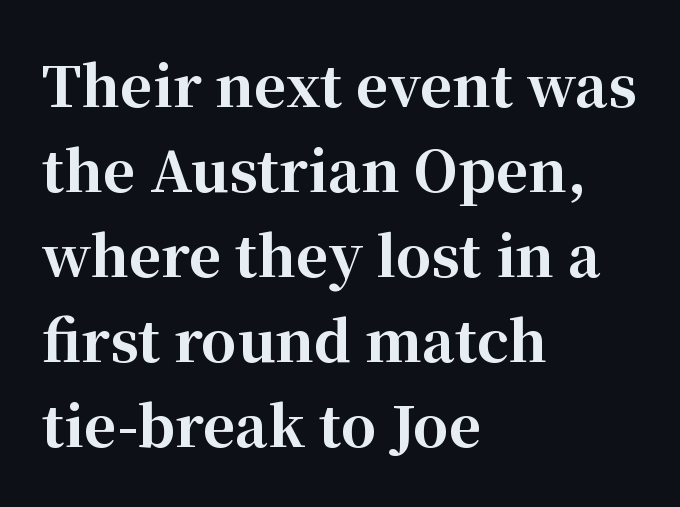
{"serif": "yes", "italic": "no", "bold": "yes", "weight": "bold", "width": "normal", "stroke_contrast": "high", "x_height": "medium", "monospaced": "no", "underline": "no", "align": "left", "line_spacing": "normal", "line_spacing_ratio": 1.52, "letter_spacing": "normal", "letter_spacing_em": 0.0, "glyph_px": 56}
